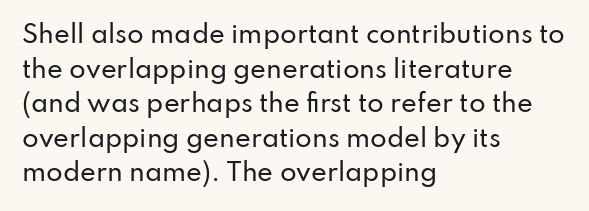
The compositor pushed each line to the left boundary. Compared with typical paragraphs, the rows here are spaced about the same. Here the glyphs are tracked normally, forming tight word shapes. Check the space under the baseline: it is left empty. You can tell it's not italic because the verticals are truly vertical.
